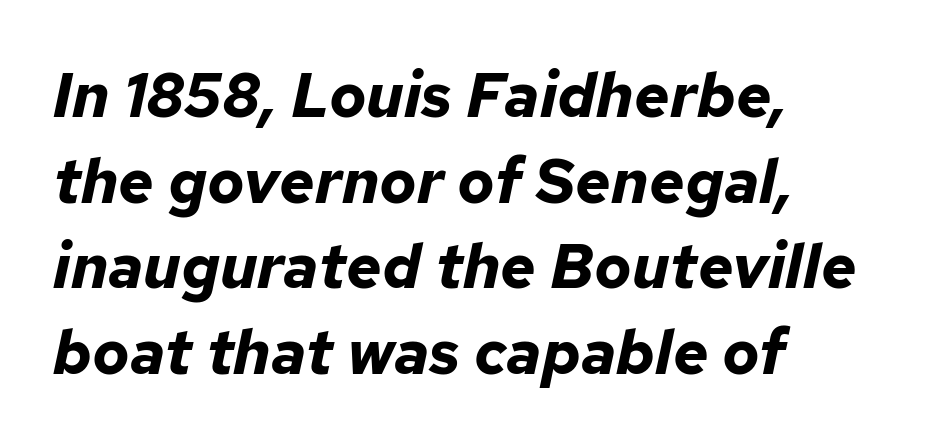
The face used here is proportionally spaced, like ordinary book or web type. Nothing unusual about the tracking: characters are spaced as the font intends. The strokes are fattened all the way to bold. Check under the words: just untouched page. Regarding leading, the lines here are spaced in the standard way.
